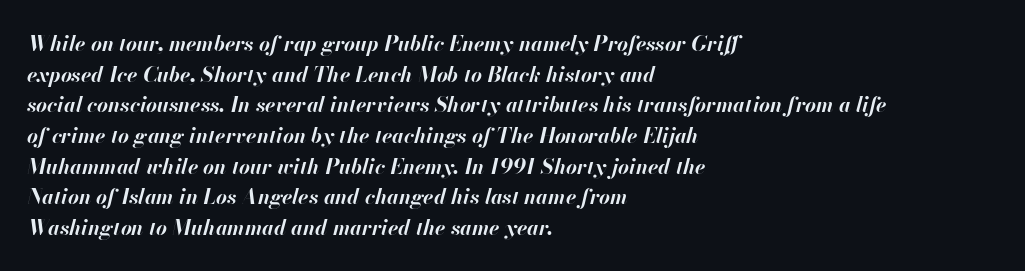
In terms of posture, this sample is oblique. If you drew a ruler down the left edge, every line would touch it. Descenders hang freely into open space. Plenty of ink on the page — the face is bold.
